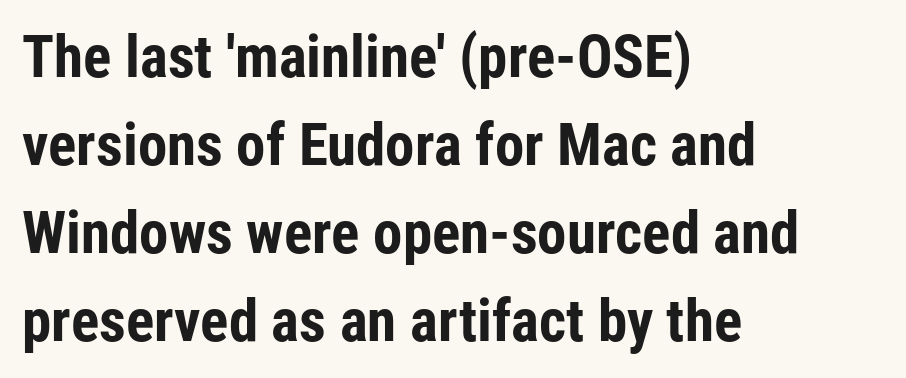
{"serif": "no", "italic": "no", "bold": "yes", "weight": "bold", "width": "condensed", "stroke_contrast": "low", "x_height": "medium", "monospaced": "no", "underline": "no", "align": "left", "line_spacing": "normal", "line_spacing_ratio": 1.49, "letter_spacing": "normal", "letter_spacing_em": 0.0, "glyph_px": 59}
